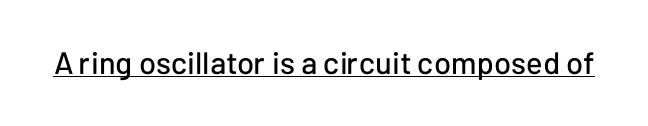
{"serif": "no", "italic": "no", "width": "normal", "stroke_contrast": "low", "x_height": "medium", "monospaced": "no", "underline": "yes", "letter_spacing": "normal", "letter_spacing_em": 0.0, "glyph_px": 31}
